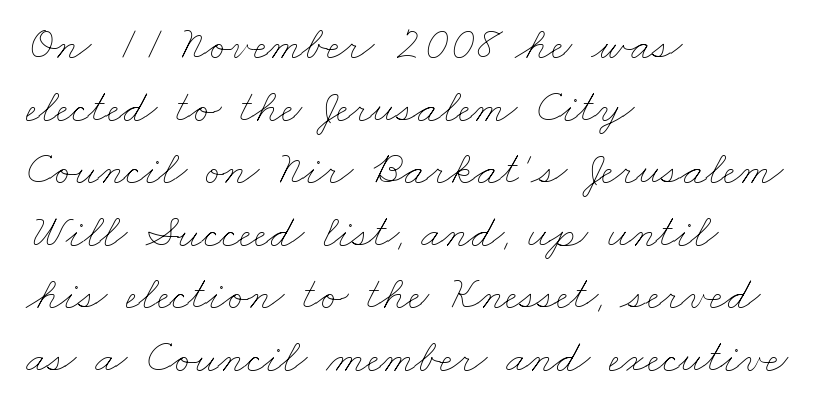
Reading down the block, your eye returns to a fixed left position each line. These glyphs show unthickened strokes, regular width or finer. Line spacing here is normal. Varying glyph widths throughout — classic text-font behaviour.
